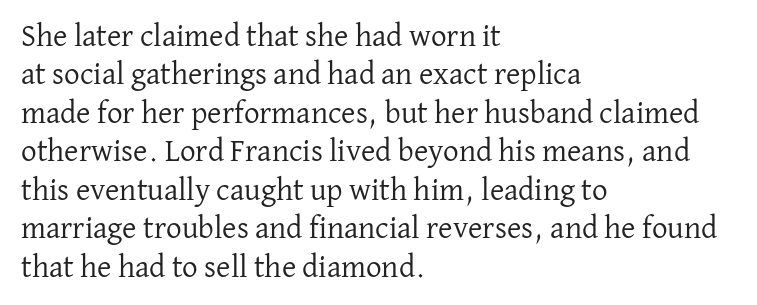
Any mark beneath the type? The region is blank. Each letter keeps its own natural width here, so spacing adapts to shape. Bold? No — there's no thickening of the strokes. Check where the strokes stop: tiny serifs finish them off. Is the letter spacing exaggerated? No — it looks like the ordinary default.
